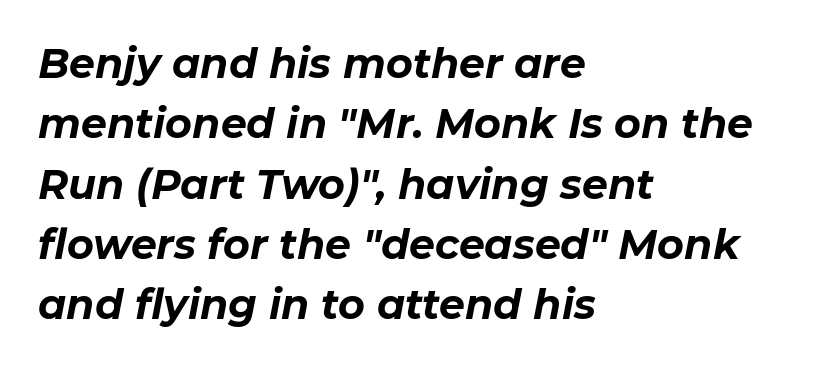
Q: Is the text bold? A: Yes.
Q: Is the text italic (slanted)? A: Yes, it leans right by about 11 degrees.
Q: Is the text underlined? A: No.
Q: How is the paragraph aligned? A: Left-aligned.
Q: Is the spacing between letters normal or unusually wide? A: Normal.
Q: Is the spacing between lines tight, normal or loose? A: Normal.
Q: Width (condensed, normal, or wide)? A: Normal.
Q: Stroke contrast? A: Low.
Q: x-height? A: Medium.
Q: Monospaced? A: No.
